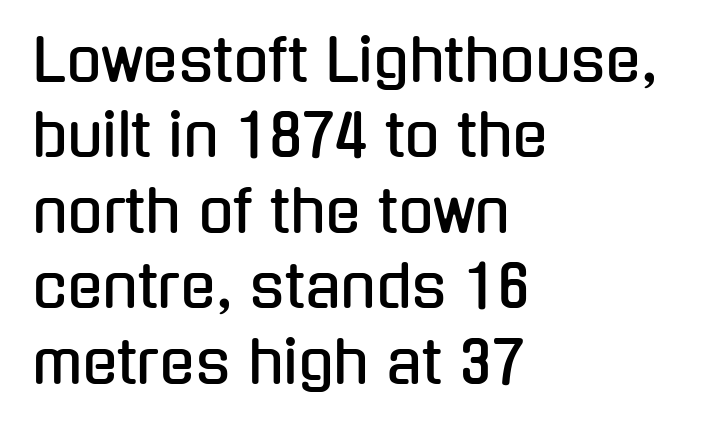
Q: Is the text italic (slanted)? A: No, it is upright.
Q: Is the typeface a serif or a sans-serif typeface? A: Sans-serif.
Q: Is the text underlined? A: No.
Q: How is the paragraph aligned? A: Left-aligned.
Q: Is the spacing between letters normal or unusually wide? A: Normal.
Q: Is the spacing between lines tight, normal or loose? A: Normal.
Q: Width (condensed, normal, or wide)? A: Condensed.
Q: Stroke contrast? A: Low.
Q: x-height? A: Medium.
Q: Monospaced? A: No.
